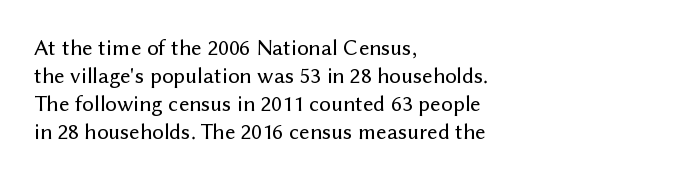
The image shows 23 px text type, upright; set left-aligned, line spacing 1.22x, normal letter spacing, not underlined.
